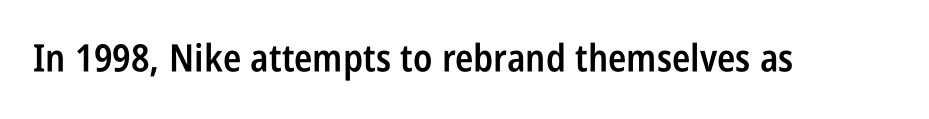
The image shows 38 px semibold, condensed sans-serif type, upright; set normal letter spacing, not underlined; low stroke contrast and a large x-height.
